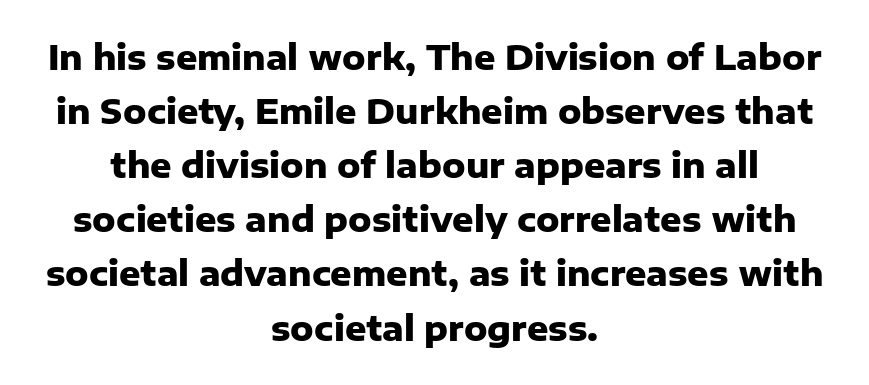
{"serif": "no", "italic": "no", "bold": "yes", "weight": "heavy", "width": "normal", "stroke_contrast": "low", "x_height": "medium", "monospaced": "no", "underline": "no", "align": "center", "line_spacing": "normal", "line_spacing_ratio": 1.64, "letter_spacing": "normal", "letter_spacing_em": 0.0, "glyph_px": 33}
